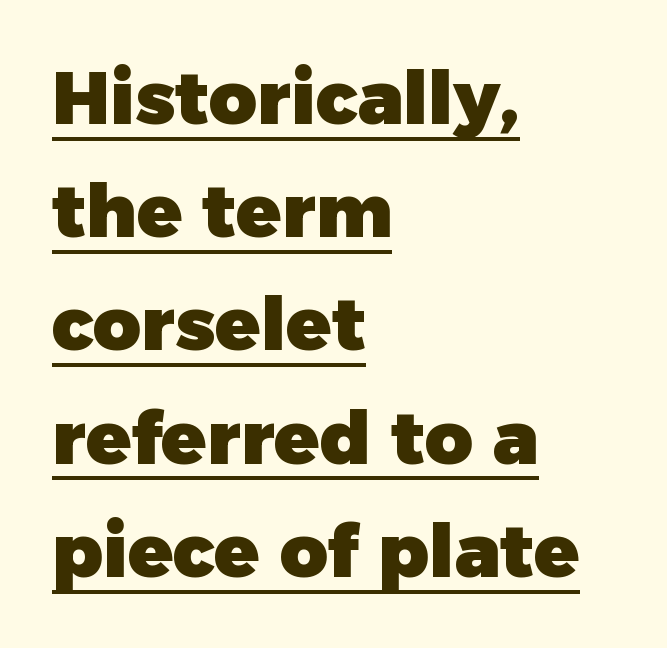
{"serif": "no", "italic": "no", "bold": "yes", "weight": "heavy", "width": "normal", "stroke_contrast": "low", "x_height": "medium", "monospaced": "no", "underline": "yes", "align": "left", "line_spacing": "normal", "line_spacing_ratio": 1.53, "letter_spacing": "normal", "letter_spacing_em": 0.0, "glyph_px": 74}
